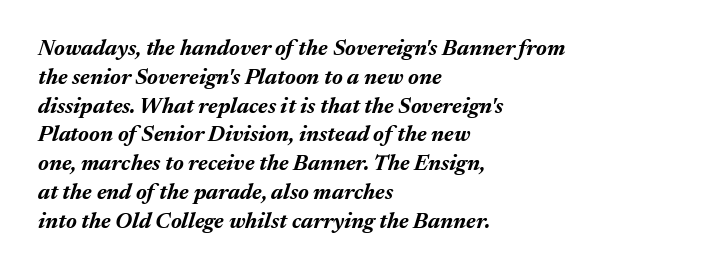
The image shows 22 px bold type, italic (leaning right); set left-aligned, normal line spacing (1.31x), normal letter spacing, not underlined.
